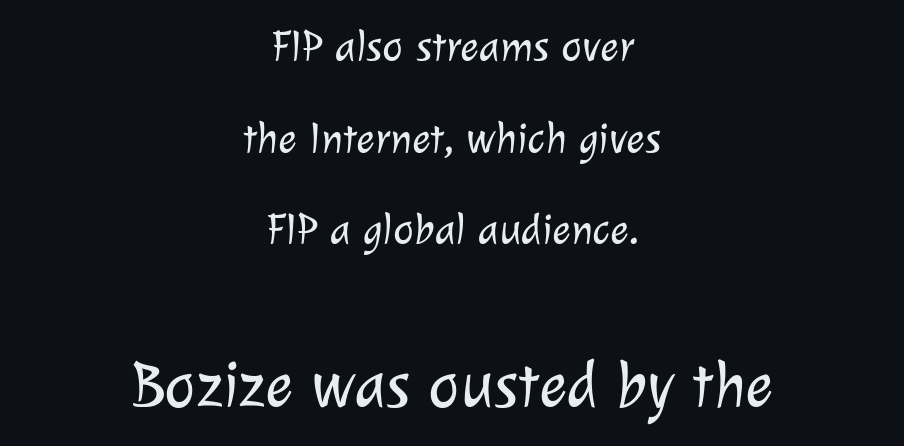
The type family on display is of the sans-serif kind. Spacing between characters is what you'd get straight out of the box. The space between consecutive lines is lavish. A typesetter would call this proportional, since set widths differ per character.
